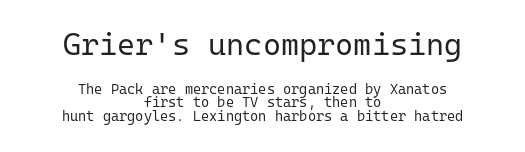
{"serif": "no", "italic": "no", "bold": "no", "weight": "regular", "width": "normal", "stroke_contrast": "low", "x_height": "medium", "monospaced": "yes", "underline": "no", "align": "center", "line_spacing": "tight", "line_spacing_ratio": 0.97, "letter_spacing": "normal", "letter_spacing_em": 0.0, "larger_block": "first", "size_ratio": 2.21, "glyph_px": 31}
